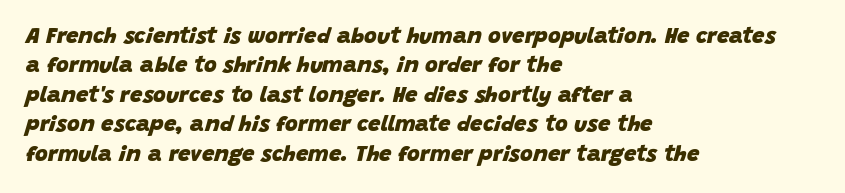
Q: Is the text bold? A: Yes.
Q: Is the text italic (slanted)? A: Yes, it leans right by about 15 degrees.
Q: Is the text underlined? A: No.
Q: How is the paragraph aligned? A: Left-aligned.
Q: Is the spacing between letters normal or unusually wide? A: Normal.
Q: Is the spacing between lines tight, normal or loose? A: Normal.
